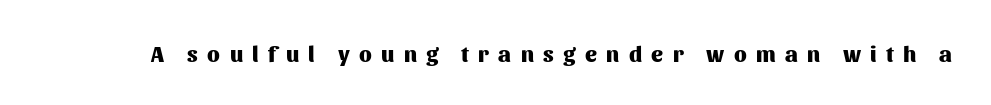
{"italic": "no", "bold": "yes", "underline": "no", "letter_spacing": "wide", "letter_spacing_em": 0.43, "glyph_px": 22}
